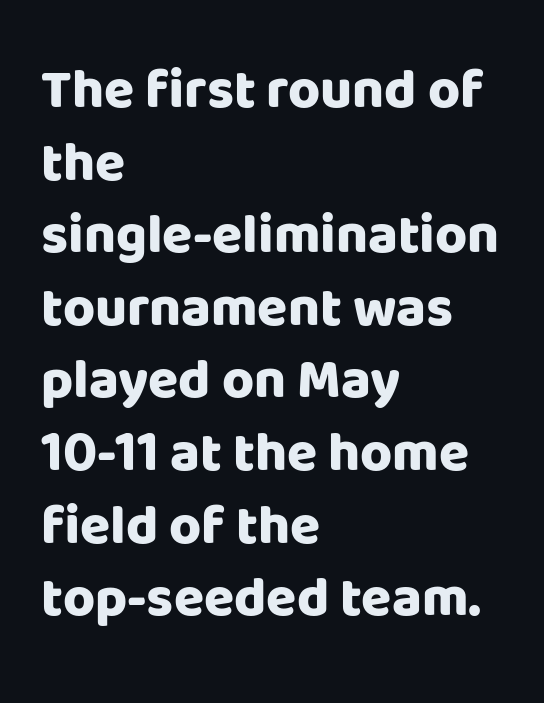
The image shows 55 px heavy sans-serif type, upright; set left-aligned, normal line spacing (1.32x), normal letter spacing, not underlined; low stroke contrast and a large x-height.
